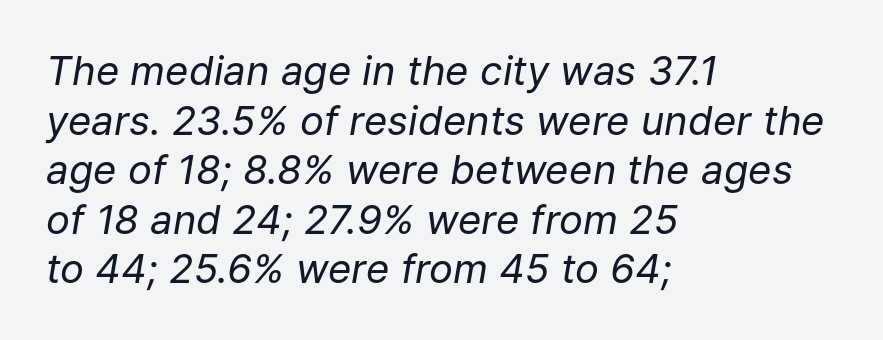
{"italic": "yes", "lean": "right", "slant_degrees": 9, "bold": "no", "weight": "regular", "width": "normal", "stroke_contrast": "low", "x_height": "medium", "monospaced": "no", "underline": "no", "align": "left", "line_spacing_ratio": 1.24, "letter_spacing": "normal", "letter_spacing_em": 0.0, "glyph_px": 40}
